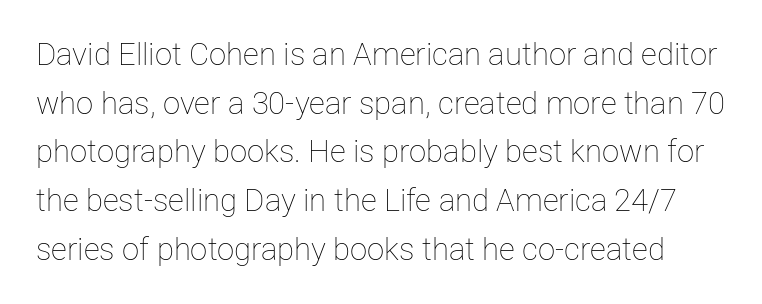
A bare baseline throughout the passage. Students, note that the glyphs here touch the page at normal intervals. Heaviness? Minimal to ordinary, like unemphasized prose. Looks like regular typesetting: each glyph gets only the width it needs.
